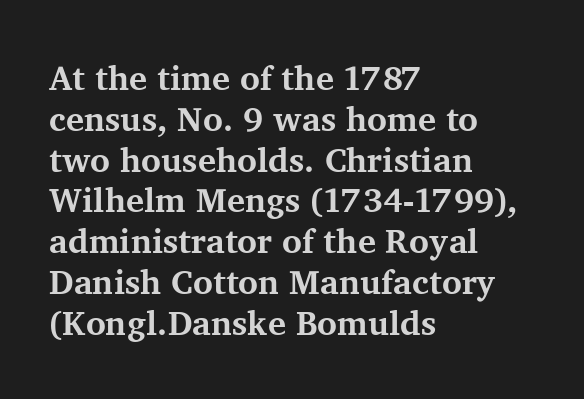
The image shows 34 px bold serif type, upright; set left-aligned, line spacing 1.2x, normal letter spacing, not underlined; medium stroke contrast and a medium x-height.
